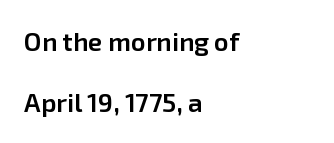
Q: Is the text bold? A: Semi-bold.
Q: Is the text italic (slanted)? A: No, it is upright.
Q: Is the text underlined? A: No.
Q: How is the paragraph aligned? A: Left-aligned.
Q: Is the spacing between letters normal or unusually wide? A: Normal.
Q: Is the spacing between lines tight, normal or loose? A: Loose.
